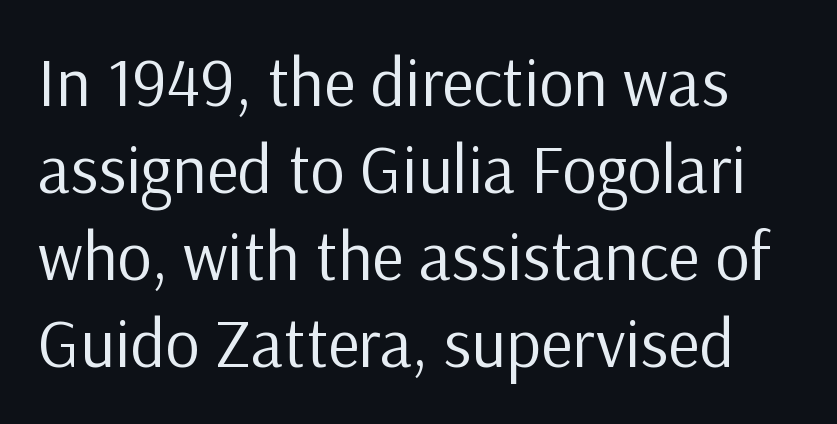
Q: Is the text bold? A: No.
Q: Is the text italic (slanted)? A: No, it is upright.
Q: Is the typeface a serif or a sans-serif typeface? A: Sans-serif.
Q: Is the text underlined? A: No.
Q: Is the spacing between letters normal or unusually wide? A: Normal.
Q: Is the spacing between lines tight, normal or loose? A: Normal.
Q: Width (condensed, normal, or wide)? A: Normal.
Q: Stroke contrast? A: Low.
Q: x-height? A: Medium.
Q: Monospaced? A: No.
